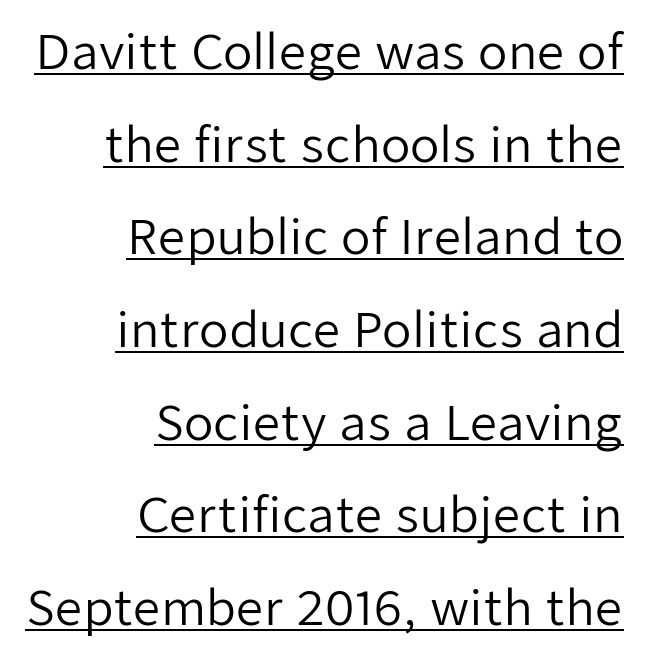
{"serif": "no", "italic": "no", "bold": "no", "weight": "regular", "width": "normal", "stroke_contrast": "low", "x_height": "medium", "monospaced": "no", "underline": "yes", "align": "right", "line_spacing": "loose", "line_spacing_ratio": 1.93, "letter_spacing": "normal", "letter_spacing_em": 0.0, "glyph_px": 48}
